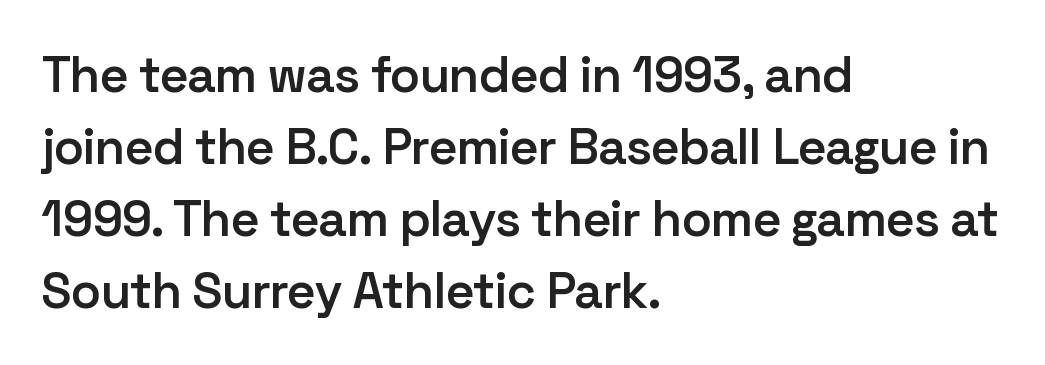
Q: Is the text bold? A: Semi-bold.
Q: Is the text italic (slanted)? A: No, it is upright.
Q: Is the typeface a serif or a sans-serif typeface? A: Sans-serif.
Q: Is the text underlined? A: No.
Q: How is the paragraph aligned? A: Left-aligned.
Q: Is the spacing between letters normal or unusually wide? A: Normal.
Q: Is the spacing between lines tight, normal or loose? A: Normal.
Q: Width (condensed, normal, or wide)? A: Normal.
Q: Stroke contrast? A: Low.
Q: x-height? A: Medium.
Q: Monospaced? A: No.
